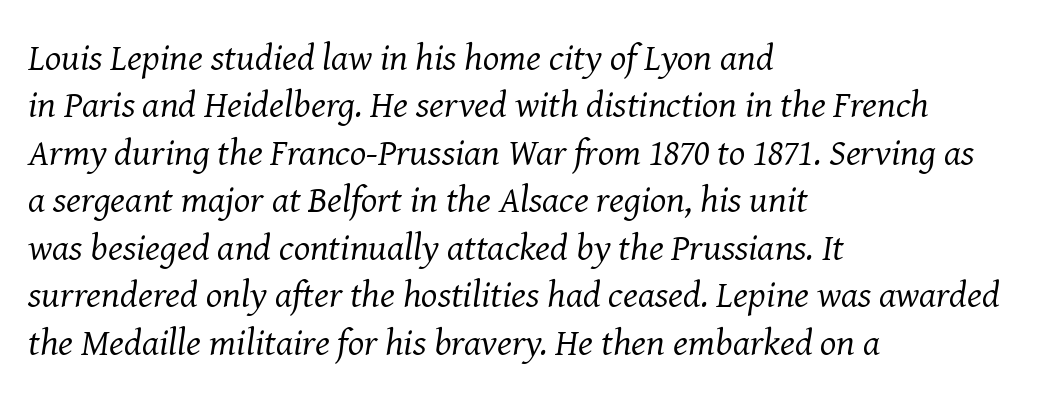
{"serif": "yes", "italic": "yes", "lean": "right", "slant_degrees": 8, "bold": "no", "weight": "regular", "width": "normal", "stroke_contrast": "medium", "x_height": "medium", "monospaced": "no", "underline": "no", "align": "left", "line_spacing": "normal", "line_spacing_ratio": 1.25, "letter_spacing": "normal", "letter_spacing_em": 0.0, "glyph_px": 38}
